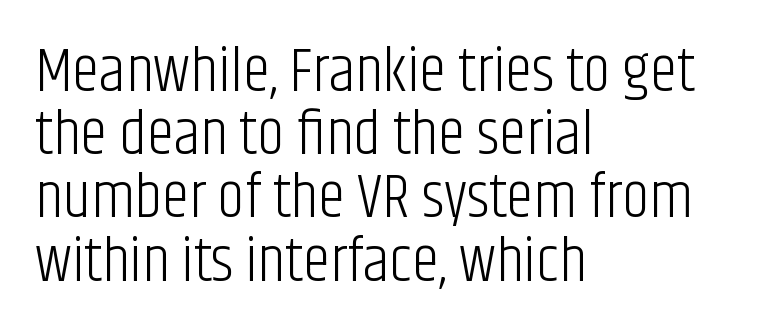
These lines stack with their left ends in a neat column. The passage shown is typed in a proportional face where columns would drift. Weight: regular or lighter. Descenders are the only things crossing below the line. You could call the tracking neutral — neither tight nor loose.
